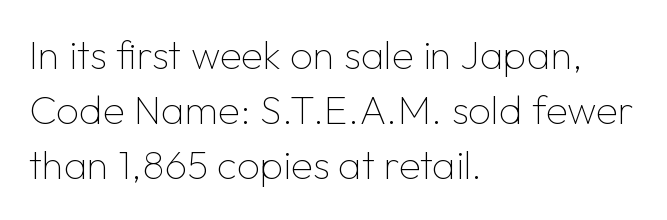
Q: Is the text bold? A: No.
Q: Is the text italic (slanted)? A: No, it is upright.
Q: Is the typeface a serif or a sans-serif typeface? A: Sans-serif.
Q: Is the text underlined? A: No.
Q: How is the paragraph aligned? A: Left-aligned.
Q: Is the spacing between letters normal or unusually wide? A: Normal.
Q: Is the spacing between lines tight, normal or loose? A: Normal.
Q: Width (condensed, normal, or wide)? A: Normal.
Q: Stroke contrast? A: Low.
Q: x-height? A: Medium.
Q: Monospaced? A: No.
